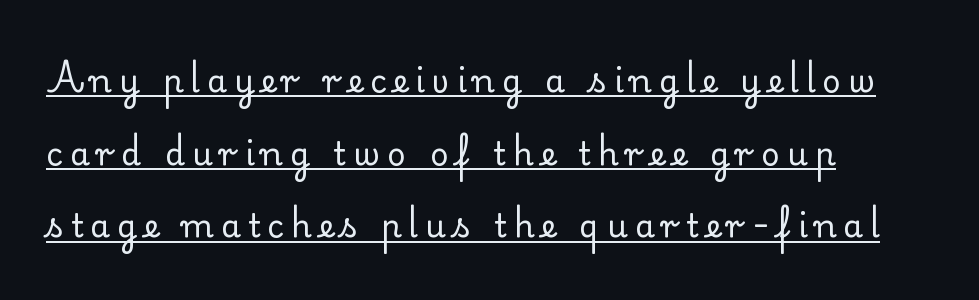
The line-height multiplier appears high, well above default. Tracking here is generous; glyphs stand well apart from one another. Visually the block forms a straight wall on the left and a jagged coastline on the right. Think of a printed novel: that variable character pitch is what you see here.
